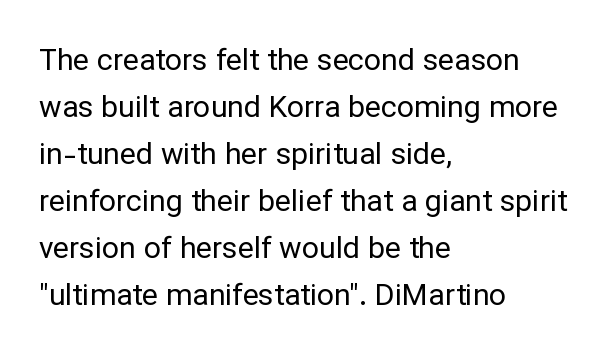
Q: Is the text bold? A: No.
Q: Is the text italic (slanted)? A: No, it is upright.
Q: Is the typeface a serif or a sans-serif typeface? A: Sans-serif.
Q: Is the text underlined? A: No.
Q: How is the paragraph aligned? A: Left-aligned.
Q: Is the spacing between letters normal or unusually wide? A: Normal.
Q: Is the spacing between lines tight, normal or loose? A: Normal.
Q: Width (condensed, normal, or wide)? A: Normal.
Q: Stroke contrast? A: Low.
Q: x-height? A: Medium.
Q: Monospaced? A: No.
